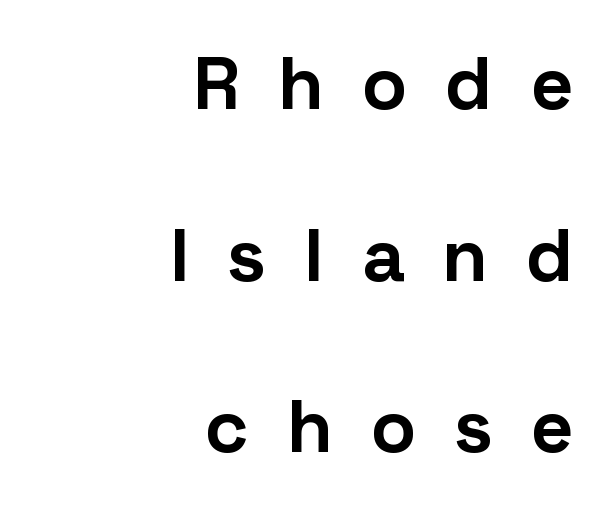
The image shows 75 px bold sans-serif type, upright; set right-aligned, loose line spacing (2.29x), unusually wide letter spacing (+0.5 em), not underlined; low stroke contrast and a medium x-height.
